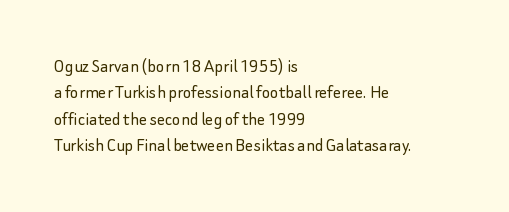
The image shows 20 px text type, upright; set left-aligned, normal line spacing (1.32x), normal letter spacing, not underlined.
